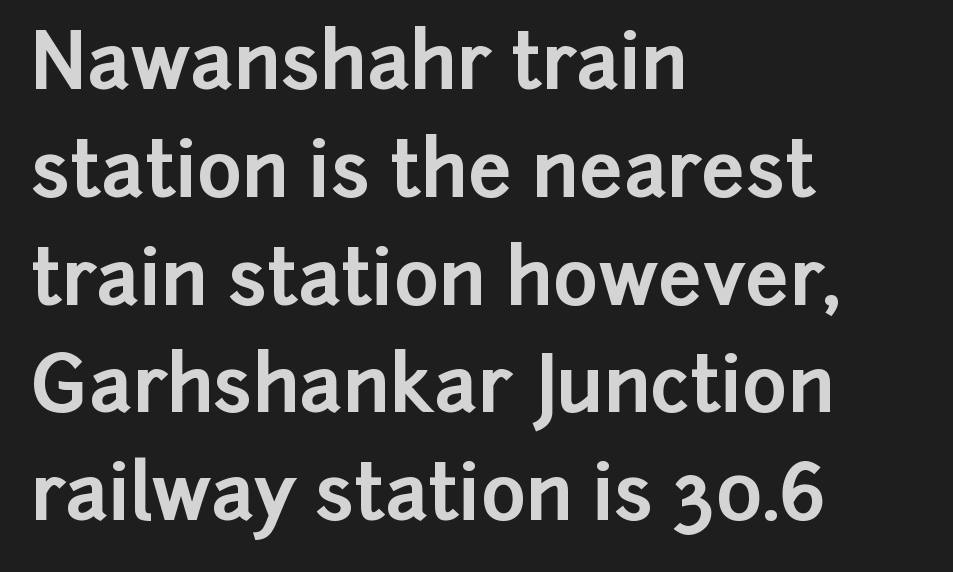
{"serif": "no", "italic": "no", "bold": "yes", "weight": "bold", "width": "normal", "stroke_contrast": "low", "x_height": "medium", "monospaced": "no", "underline": "no", "align": "left", "line_spacing": "normal", "line_spacing_ratio": 1.4, "letter_spacing": "normal", "letter_spacing_em": 0.0, "glyph_px": 77}
